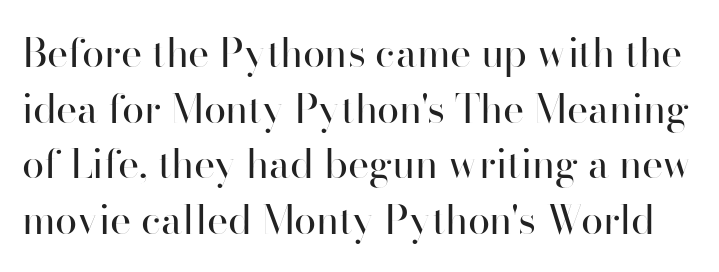
{"serif": "no", "italic": "no", "bold": "no", "weight": "regular", "width": "normal", "stroke_contrast": "high", "x_height": "small", "monospaced": "no", "underline": "no", "line_spacing": "normal", "line_spacing_ratio": 1.39, "letter_spacing": "normal", "letter_spacing_em": 0.0, "glyph_px": 40}
